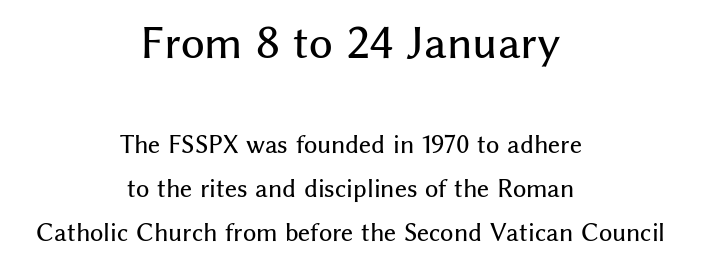
Which of the two is more prominent by size? The first, at the top. A typesetter would call this proportional, since set widths differ per character. Descenders hang freely into open space. These lines stack symmetrically, like a column narrowing and widening about its center.
